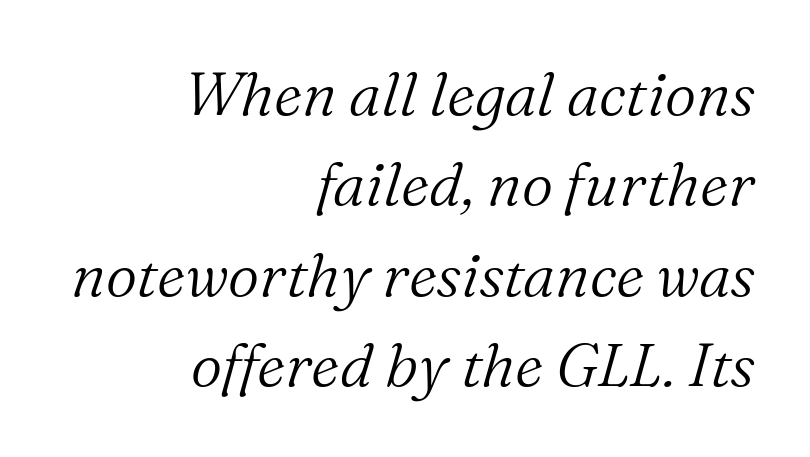
{"serif": "yes", "italic": "yes", "lean": "right", "slant_degrees": 16, "bold": "no", "weight": "light", "width": "normal", "stroke_contrast": "medium", "x_height": "medium", "monospaced": "no", "underline": "no", "align": "right", "line_spacing": "normal", "line_spacing_ratio": 1.48, "letter_spacing": "normal", "letter_spacing_em": 0.0, "glyph_px": 61}
